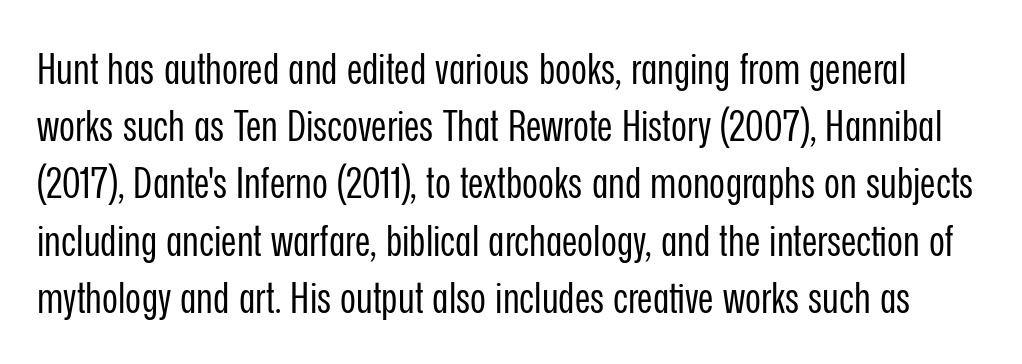
{"serif": "no", "italic": "no", "bold": "no", "weight": "regular", "width": "condensed", "stroke_contrast": "low", "x_height": "medium", "monospaced": "no", "underline": "no", "line_spacing": "normal", "line_spacing_ratio": 1.33, "letter_spacing": "normal", "letter_spacing_em": 0.0, "glyph_px": 43}
